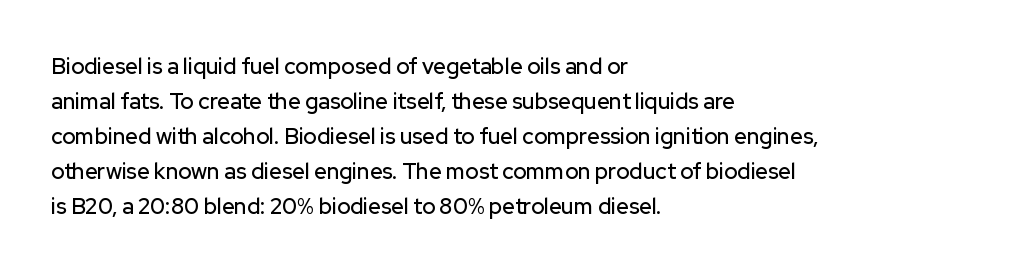
{"italic": "no", "underline": "no", "align": "left", "line_spacing": "normal", "line_spacing_ratio": 1.59, "letter_spacing": "normal", "letter_spacing_em": 0.0, "glyph_px": 22}
